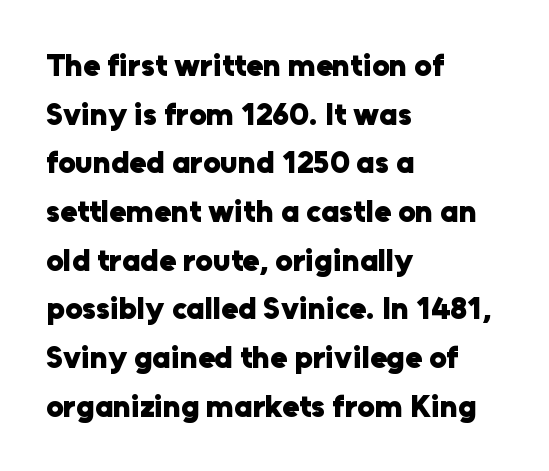
Font category for this specimen: sans-serif. Bold? Absolutely — the strokes are thick and heavy. One-word summary of the alignment: left. This sample has the flowing, uneven cadence of proportional lettering. Underlining? Definitely not there.
